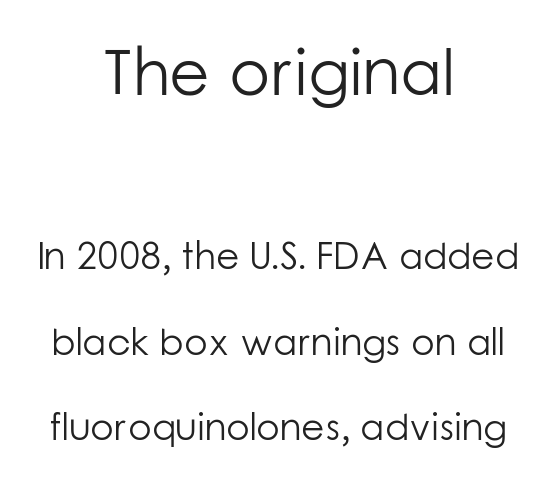
{"serif": "no", "italic": "no", "bold": "no", "weight": "light", "width": "normal", "stroke_contrast": "low", "x_height": "medium", "monospaced": "no", "underline": "no", "align": "center", "line_spacing": "loose", "line_spacing_ratio": 2.25, "letter_spacing": "normal", "letter_spacing_em": 0.0, "larger_block": "first", "size_ratio": 1.74, "glyph_px": 66}
